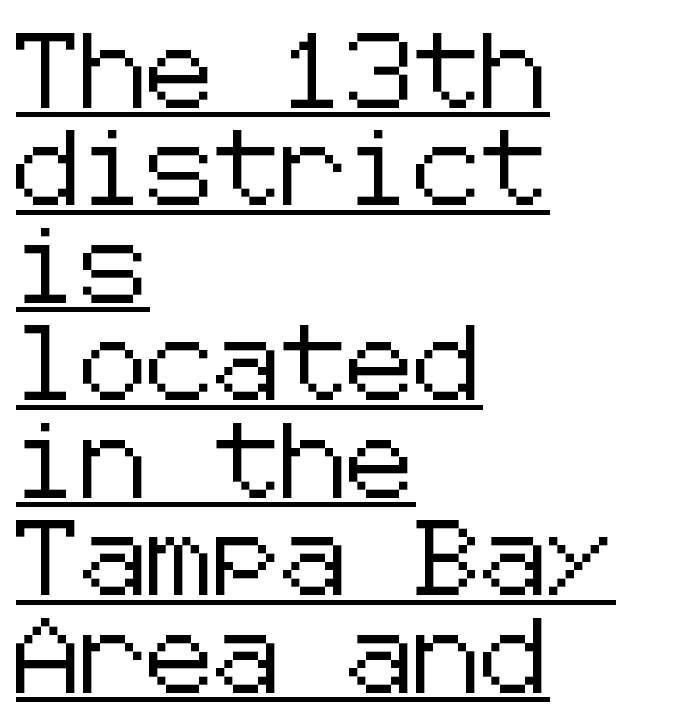
The image shows 75 px sans-serif type, upright; set left-aligned, normal line spacing (1.3x), normal letter spacing, underlined; low stroke contrast and a medium x-height.
